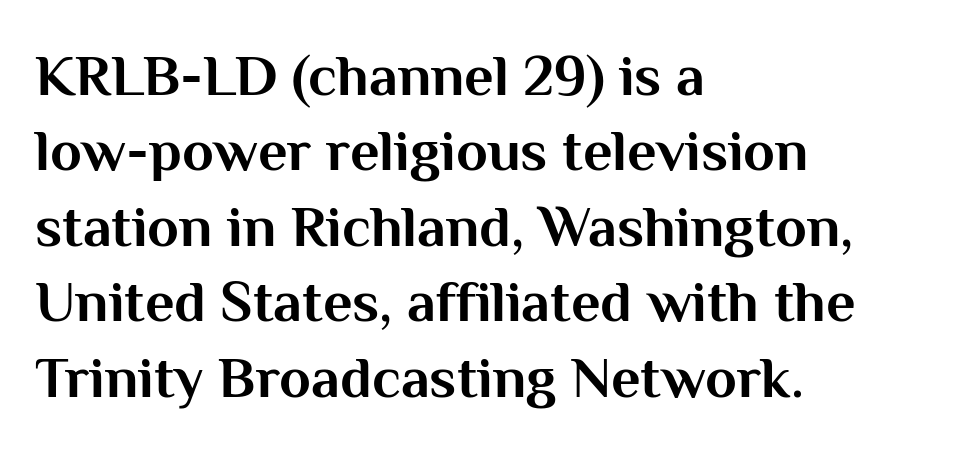
The image shows 58 px bold sans-serif type, upright; set left-aligned, normal line spacing (1.3x), normal letter spacing, not underlined; medium stroke contrast and a medium x-height.
